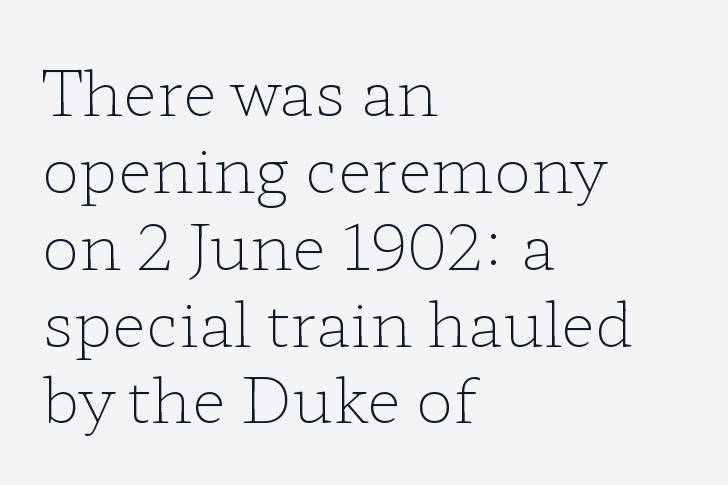
The image shows 63 px light, wide serif type, upright; set left-aligned, line spacing 1.22x, normal letter spacing, not underlined; low stroke contrast and a medium x-height.
